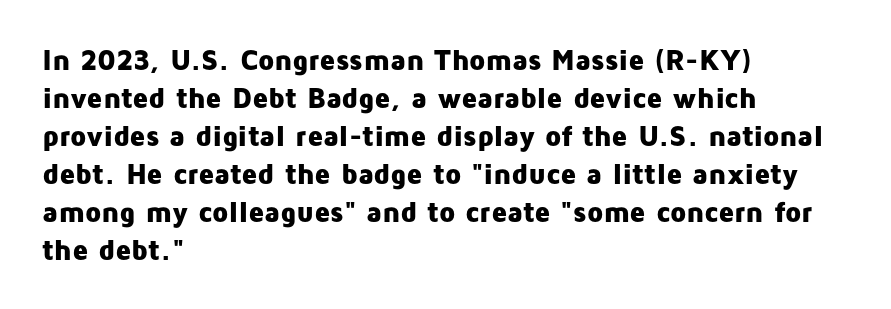
{"serif": "no", "italic": "no", "bold": "yes", "weight": "heavy", "width": "normal", "stroke_contrast": "low", "x_height": "medium", "monospaced": "no", "underline": "no", "align": "left", "line_spacing": "normal", "line_spacing_ratio": 1.31, "letter_spacing": "normal", "letter_spacing_em": 0.0, "glyph_px": 29}
